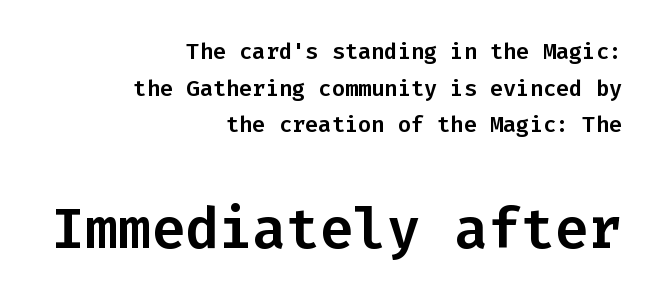
This sample has the even, mechanical cadence of fixed-width lettering. In terms of letterform style, serifs are entirely absent. Reading down the column, the eye jumps a familiar distance to each next line. Honestly, the letter spacing is just normal — you wouldn't notice it.
